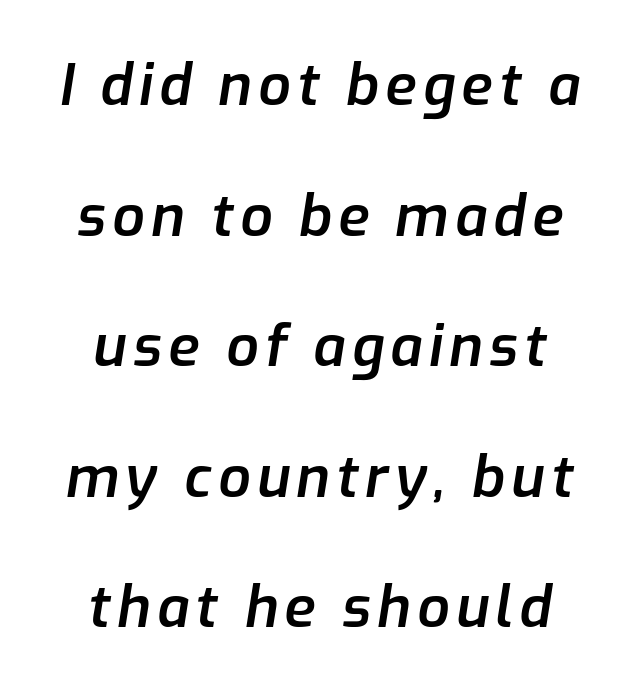
Q: Is the text bold? A: Semi-bold.
Q: Is the text italic (slanted)? A: Yes, it leans right by about 9 degrees.
Q: Is the text underlined? A: No.
Q: Is the spacing between lines tight, normal or loose? A: Loose.
Q: Width (condensed, normal, or wide)? A: Normal.
Q: Stroke contrast? A: Low.
Q: x-height? A: Medium.
Q: Monospaced? A: No.
